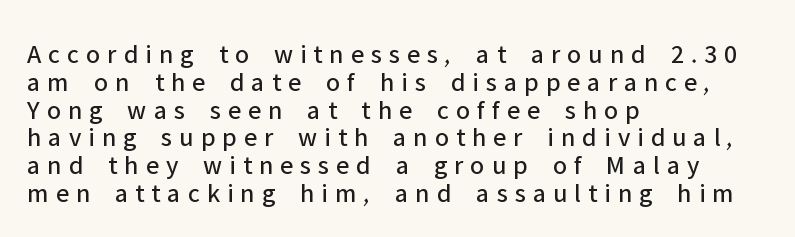
The specimen reads as upright at a glance. The cut favours lightness, reaching ordinary text weight at its darkest. Closely set lines give the paragraph a compact silhouette. Descender tails drop into unmarked territory. Is the letter spacing exaggerated? Yes — the characters are pushed far apart. The ragged edge is on the right, which tells us the setting is flush left.
